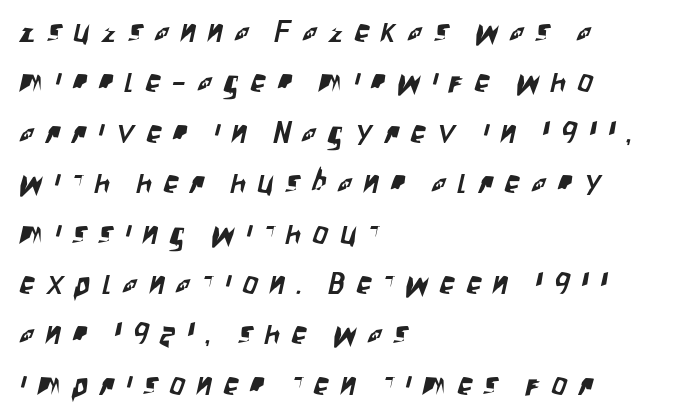
{"serif": "no", "width": "condensed", "stroke_contrast": "low", "x_height": "large", "monospaced": "no", "underline": "no", "align": "left", "line_spacing": "normal", "line_spacing_ratio": 1.68, "letter_spacing": "wide", "letter_spacing_em": 0.39, "glyph_px": 30}
